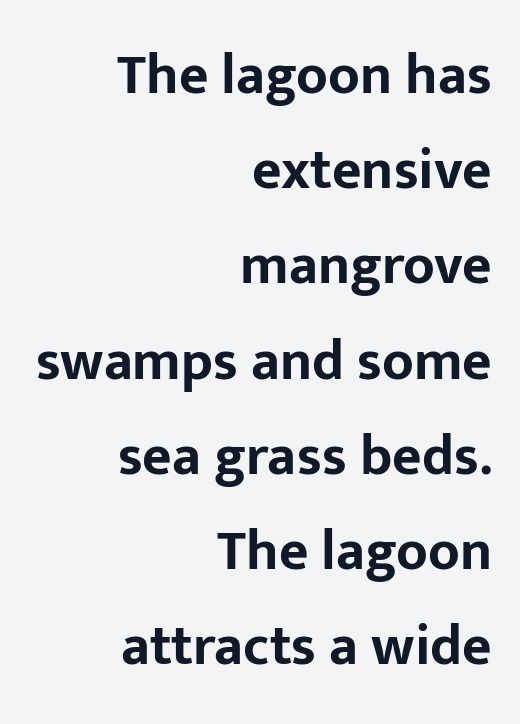
Q: Is the text bold? A: Yes.
Q: Is the text italic (slanted)? A: No, it is upright.
Q: Is the typeface a serif or a sans-serif typeface? A: Sans-serif.
Q: Is the text underlined? A: No.
Q: How is the paragraph aligned? A: Right-aligned.
Q: Is the spacing between letters normal or unusually wide? A: Normal.
Q: Is the spacing between lines tight, normal or loose? A: Normal.
Q: Width (condensed, normal, or wide)? A: Normal.
Q: Stroke contrast? A: Low.
Q: x-height? A: Medium.
Q: Monospaced? A: No.
